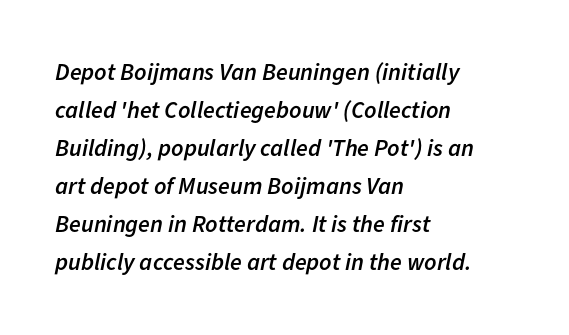
The designer left line spacing at the default. Notice how the passage keeps a crisp vertical edge on the left only. Every character sits at an angle, as italics do. Letters rest on an invisible, unmarked baseline.
